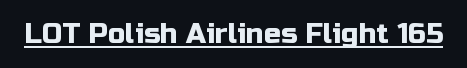
{"serif": "no", "italic": "no", "width": "normal", "stroke_contrast": "low", "x_height": "medium", "monospaced": "no", "underline": "yes", "letter_spacing": "normal", "letter_spacing_em": 0.0, "glyph_px": 28}
